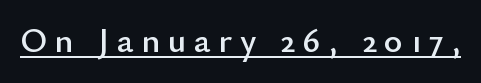
{"serif": "no", "italic": "no", "width": "normal", "stroke_contrast": "low", "x_height": "small", "monospaced": "no", "underline": "yes", "letter_spacing": "wide", "letter_spacing_em": 0.22, "glyph_px": 35}
